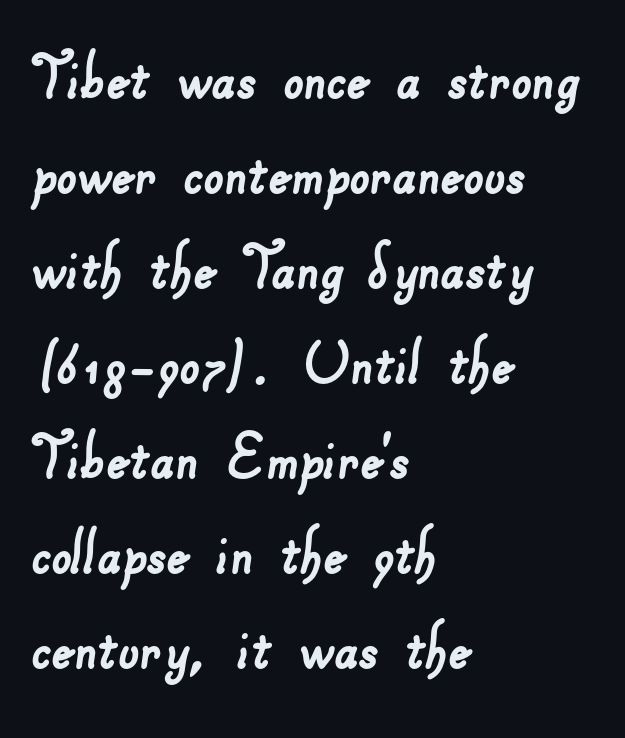
The image shows 72 px sans-serif type; set left-aligned, normal line spacing (1.32x), normal letter spacing, not underlined; low stroke contrast and a small x-height.
